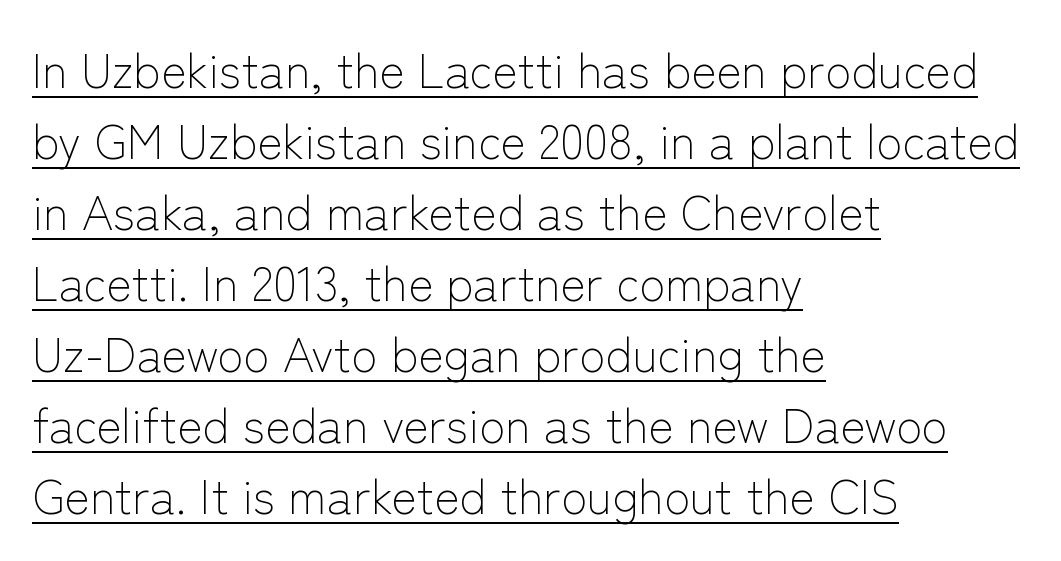
The image shows 48 px light sans-serif type, upright; set left-aligned, normal line spacing (1.48x), normal letter spacing, underlined; low stroke contrast and a medium x-height.
